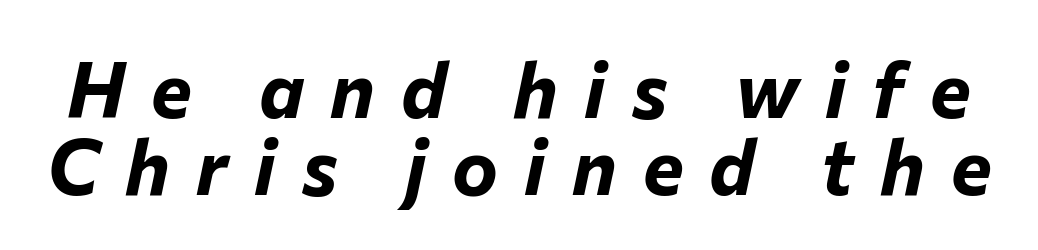
{"italic": "yes", "lean": "right", "slant_degrees": 12, "bold": "yes", "weight": "bold", "width": "normal", "stroke_contrast": "low", "x_height": "medium", "monospaced": "no", "underline": "no", "line_spacing": "tight", "line_spacing_ratio": 1.0, "letter_spacing": "wide", "letter_spacing_em": 0.34, "glyph_px": 77}
